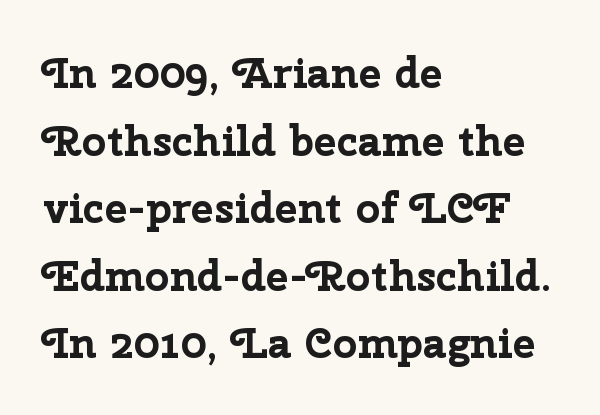
Q: Is the text bold? A: Yes.
Q: Is the text italic (slanted)? A: No, it is upright.
Q: Is the typeface a serif or a sans-serif typeface? A: Sans-serif.
Q: Is the text underlined? A: No.
Q: How is the paragraph aligned? A: Left-aligned.
Q: Is the spacing between letters normal or unusually wide? A: Normal.
Q: Is the spacing between lines tight, normal or loose? A: Normal.
Q: Width (condensed, normal, or wide)? A: Normal.
Q: Stroke contrast? A: Low.
Q: x-height? A: Medium.
Q: Monospaced? A: No.
